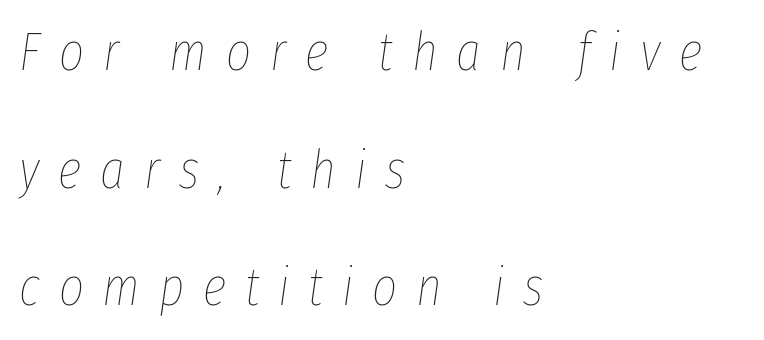
The image shows 54 px thin, condensed type, italic (leaning right); set left-aligned, loose line spacing (2.18x), unusually wide letter spacing (+0.35 em), not underlined; low stroke contrast and a medium x-height.
